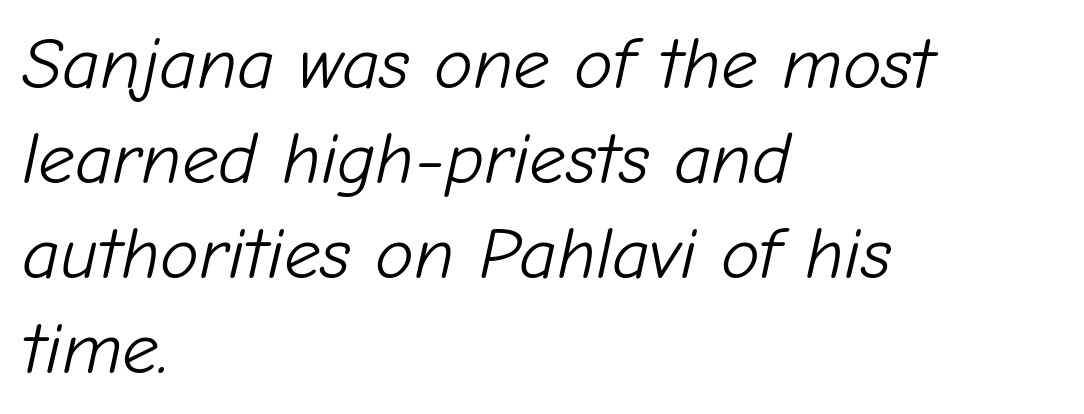
The image shows 73 px light type, italic (leaning right); set left-aligned, normal line spacing (1.3x), normal letter spacing, not underlined; low stroke contrast and a medium x-height.
